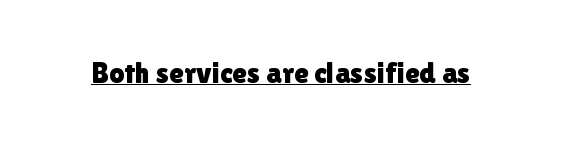
Q: Is the text italic (slanted)? A: No, it is upright.
Q: Is the typeface a serif or a sans-serif typeface? A: Sans-serif.
Q: Is the text underlined? A: Yes.
Q: Is the spacing between letters normal or unusually wide? A: Normal.
Q: Width (condensed, normal, or wide)? A: Normal.
Q: x-height? A: Medium.
Q: Monospaced? A: No.
